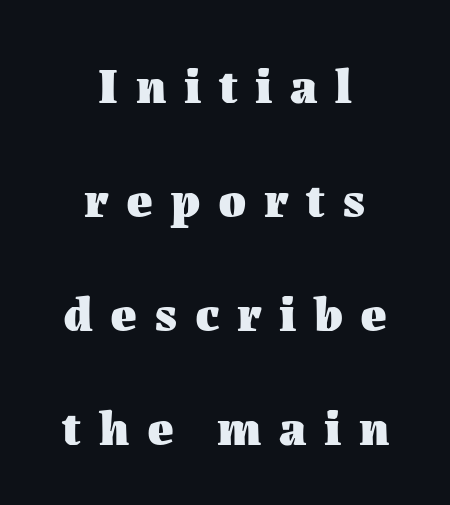
Q: Is the text bold? A: Yes.
Q: Is the text italic (slanted)? A: No, it is upright.
Q: Is the text underlined? A: No.
Q: How is the paragraph aligned? A: Centered.
Q: Is the spacing between letters normal or unusually wide? A: Unusually wide.
Q: Is the spacing between lines tight, normal or loose? A: Loose.
Q: Width (condensed, normal, or wide)? A: Normal.
Q: Stroke contrast? A: Medium.
Q: x-height? A: Medium.
Q: Monospaced? A: No.
